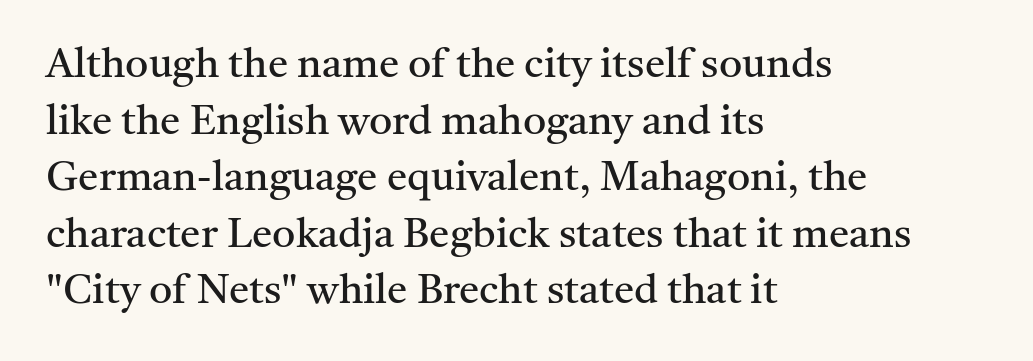
{"serif": "yes", "italic": "no", "bold": "no", "weight": "regular", "width": "normal", "stroke_contrast": "medium", "x_height": "medium", "monospaced": "no", "underline": "no", "align": "left", "line_spacing": "normal", "line_spacing_ratio": 1.38, "letter_spacing": "normal", "letter_spacing_em": 0.0, "glyph_px": 41}
